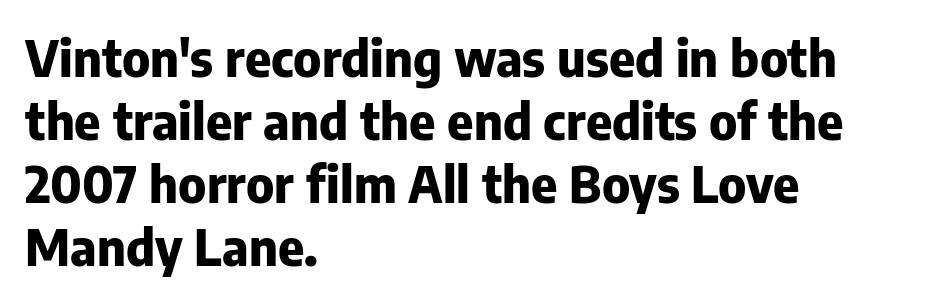
Visually the block forms a straight wall on the left and a jagged coastline on the right. Character widths vary here, with narrow letters taking less room than wide ones. The strokes are fattened all the way to bold. Honestly, there is no underline to notice here at all. This sample uses plain, unmodified letter spacing. The passage shown stacks its lines at a standard gap.
